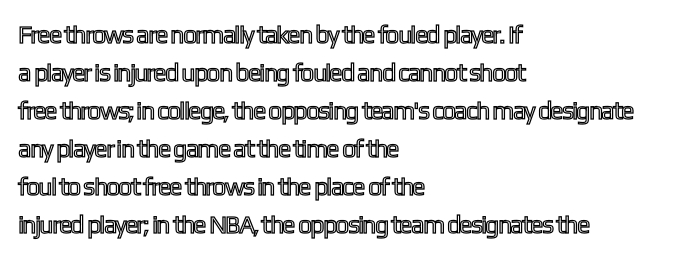
{"italic": "no", "underline": "no", "align": "left", "line_spacing": "normal", "line_spacing_ratio": 1.52, "letter_spacing": "normal", "letter_spacing_em": 0.0, "glyph_px": 25}
